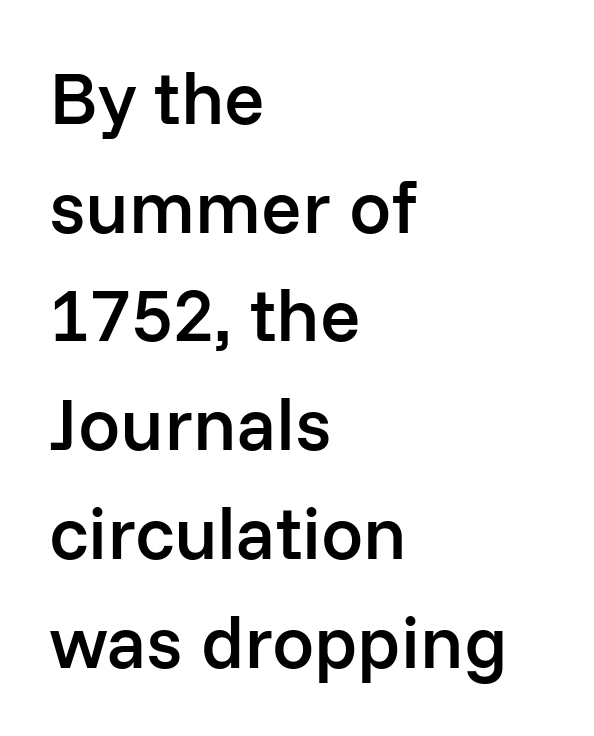
Q: Is the text bold? A: Semi-bold.
Q: Is the text italic (slanted)? A: No, it is upright.
Q: Is the typeface a serif or a sans-serif typeface? A: Sans-serif.
Q: Is the text underlined? A: No.
Q: How is the paragraph aligned? A: Left-aligned.
Q: Is the spacing between letters normal or unusually wide? A: Normal.
Q: Is the spacing between lines tight, normal or loose? A: Normal.
Q: Width (condensed, normal, or wide)? A: Normal.
Q: Stroke contrast? A: Low.
Q: x-height? A: Medium.
Q: Monospaced? A: No.
